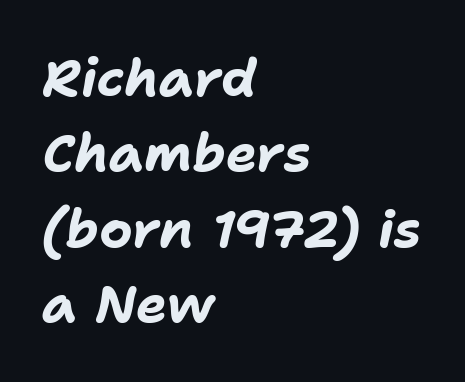
Q: Is the text bold? A: Yes.
Q: Is the text italic (slanted)? A: Yes, it leans right by about 11 degrees.
Q: Is the text underlined? A: No.
Q: How is the paragraph aligned? A: Left-aligned.
Q: Is the spacing between letters normal or unusually wide? A: Normal.
Q: Is the spacing between lines tight, normal or loose? A: Normal.
Q: Width (condensed, normal, or wide)? A: Normal.
Q: Stroke contrast? A: Low.
Q: x-height? A: Medium.
Q: Monospaced? A: No.
